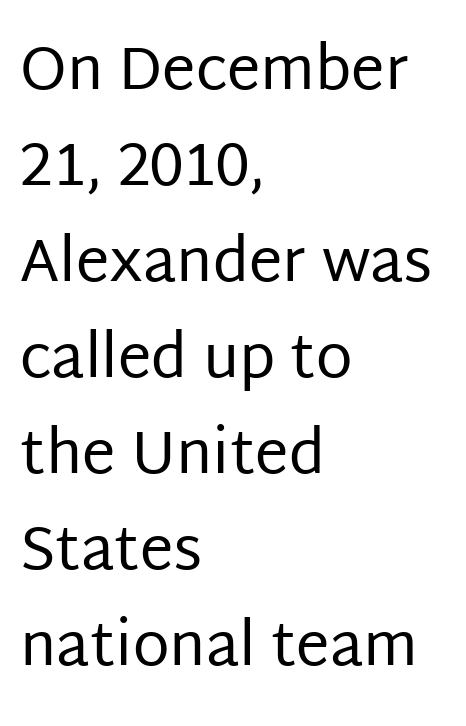
The tracking reads as untouched default to a designer's eye. What kind of face is this? One without serifs — a sans. Left-aligned paragraph, ragged on the right. Descenders are the only things crossing below the line. These lines sit exactly where default settings would place them. You can tell it's not italic because the verticals are truly vertical.
